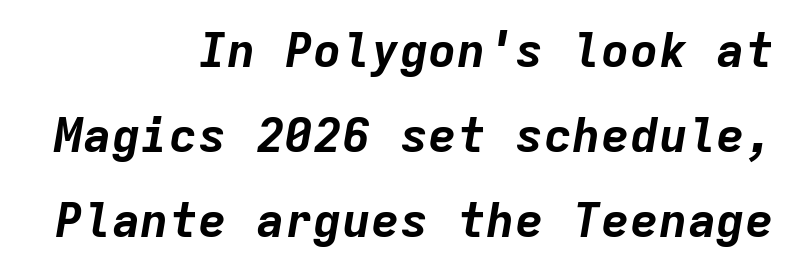
Q: Is the text bold? A: Yes.
Q: Is the text italic (slanted)? A: Yes, it leans right by about 9 degrees.
Q: Is the text underlined? A: No.
Q: How is the paragraph aligned? A: Right-aligned.
Q: Is the spacing between letters normal or unusually wide? A: Normal.
Q: Width (condensed, normal, or wide)? A: Normal.
Q: Stroke contrast? A: Low.
Q: x-height? A: Medium.
Q: Monospaced? A: Yes.
